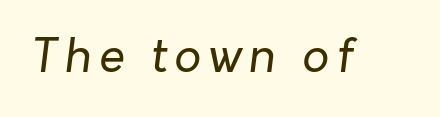
The image shows 47 px regular-weight type, italic (leaning right); set not underlined; low stroke contrast and a medium x-height.
